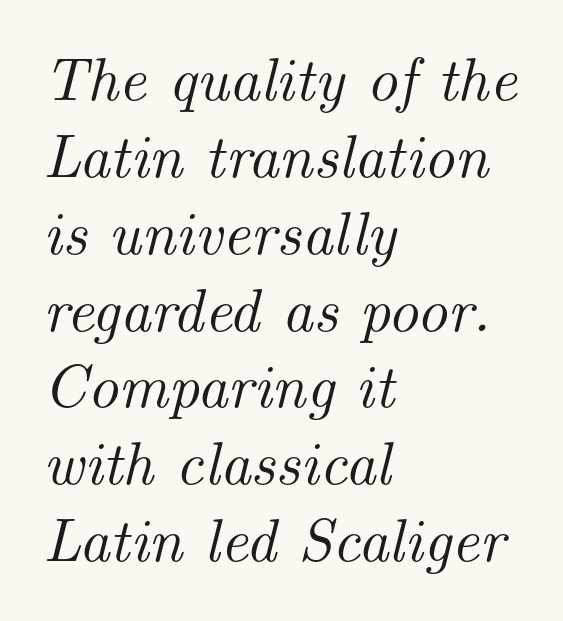
Rows of type keep a routine distance in the vertical direction. It's the slanting kind of type. Nobody touched the tracking dial on this one. Font category for this specimen: serif. These lines stack with their left ends in a neat column. The baseline area is clear.
